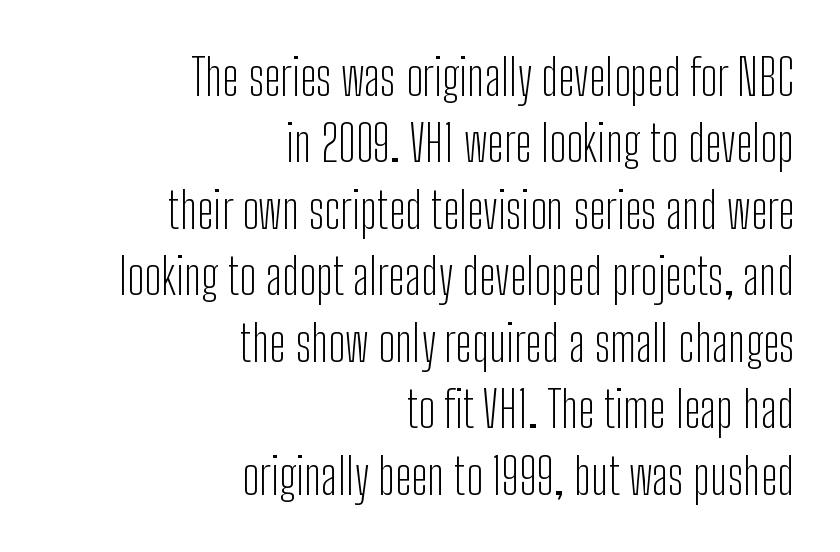
Q: Is the text bold? A: No.
Q: Is the text italic (slanted)? A: No, it is upright.
Q: Is the typeface a serif or a sans-serif typeface? A: Sans-serif.
Q: Is the text underlined? A: No.
Q: How is the paragraph aligned? A: Right-aligned.
Q: Is the spacing between letters normal or unusually wide? A: Normal.
Q: Is the spacing between lines tight, normal or loose? A: Normal.
Q: Width (condensed, normal, or wide)? A: Condensed.
Q: Stroke contrast? A: Low.
Q: x-height? A: Medium.
Q: Monospaced? A: No.
